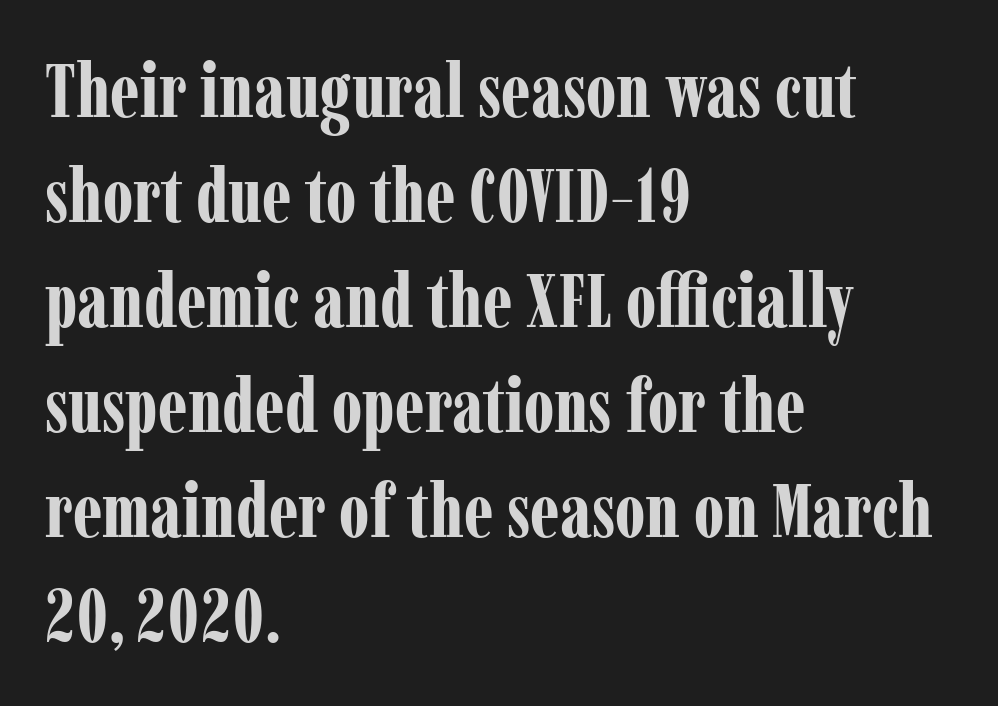
In terms of letterform style, serifs are clearly present. Glance below the letters and you will spot only blank space. Notice how thick the strokes are: this is what a full bold looks like. Compared with typical body copy, the letter spacing here is the same. Think of a printed novel: that variable character pitch is what you see here. The paragraph shown leans on its left margin.
